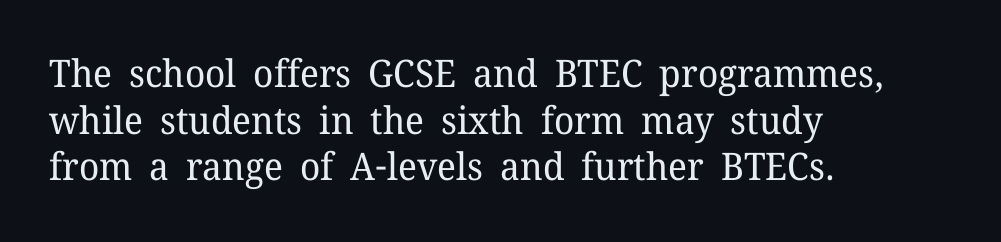
Underline: absent. Heft: none added — not bold. Type style note: has serifs. You could not count columns in this text — the font is proportionally spaced. There is no visible air inserted between adjacent glyphs.
